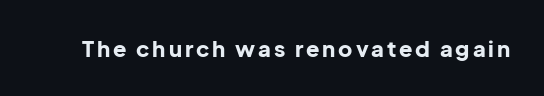
Weight check: bold — yes, fully. Rule under the text: the space is simply empty. Quick note: not italic, upright.
